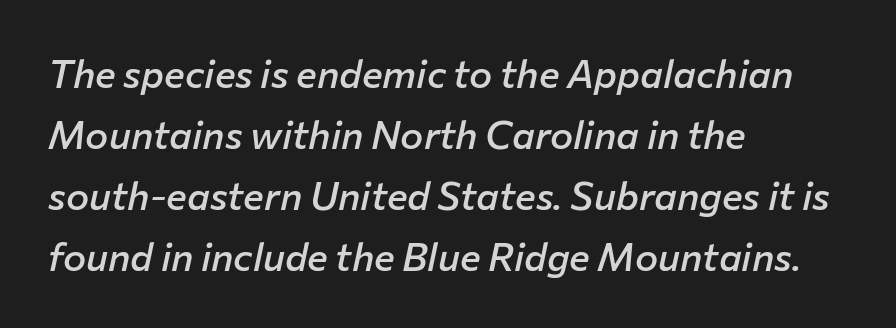
The image shows 39 px semibold type, italic (leaning right); set left-aligned, normal line spacing (1.56x), normal letter spacing, not underlined; low stroke contrast and a medium x-height.
